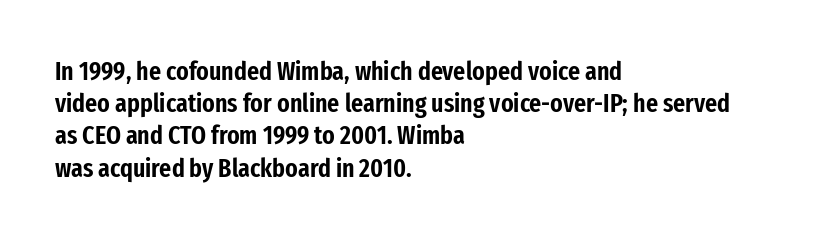
You could call the tracking neutral — neither tight nor loose. Posture: upright roman. Which margin do the lines hug? The left one — the right edge is uneven. Decoration check: the copy has no underline.
